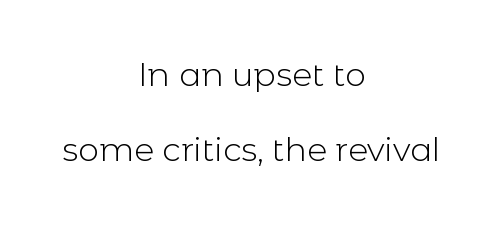
The passage shown is typed in a proportional face where columns would drift. Are there feet on the stems? There aren't — it's a sans. Glyph-to-glyph distance matches everyday printed text. Descenders are the only things crossing below the line. A typesetter would call this leading open, well beyond the default.
